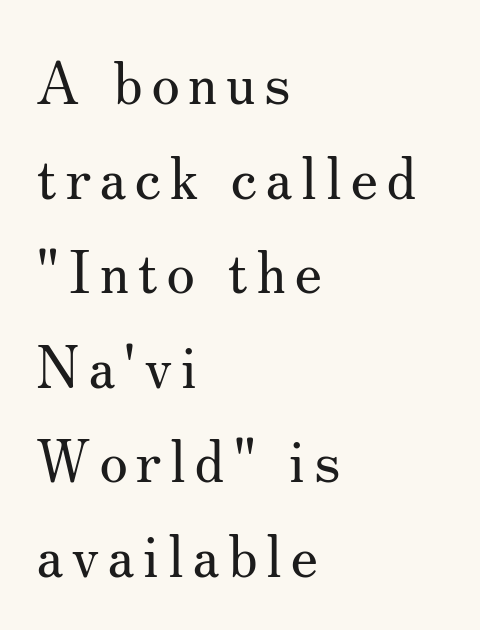
Q: Is the text bold? A: No.
Q: Is the text italic (slanted)? A: No, it is upright.
Q: Is the typeface a serif or a sans-serif typeface? A: Serif.
Q: Is the text underlined? A: No.
Q: How is the paragraph aligned? A: Left-aligned.
Q: Is the spacing between lines tight, normal or loose? A: Normal.
Q: Width (condensed, normal, or wide)? A: Normal.
Q: Stroke contrast? A: Medium.
Q: x-height? A: Small.
Q: Monospaced? A: No.
